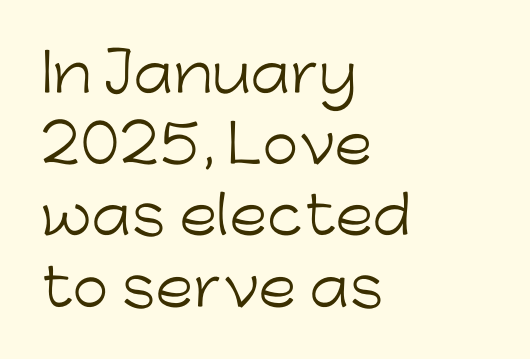
Q: Is the text bold? A: No.
Q: Is the text italic (slanted)? A: No, it is upright.
Q: Is the typeface a serif or a sans-serif typeface? A: Sans-serif.
Q: Is the text underlined? A: No.
Q: How is the paragraph aligned? A: Left-aligned.
Q: Is the spacing between letters normal or unusually wide? A: Normal.
Q: Is the spacing between lines tight, normal or loose? A: Normal.
Q: Width (condensed, normal, or wide)? A: Normal.
Q: Stroke contrast? A: Low.
Q: x-height? A: Medium.
Q: Monospaced? A: No.
